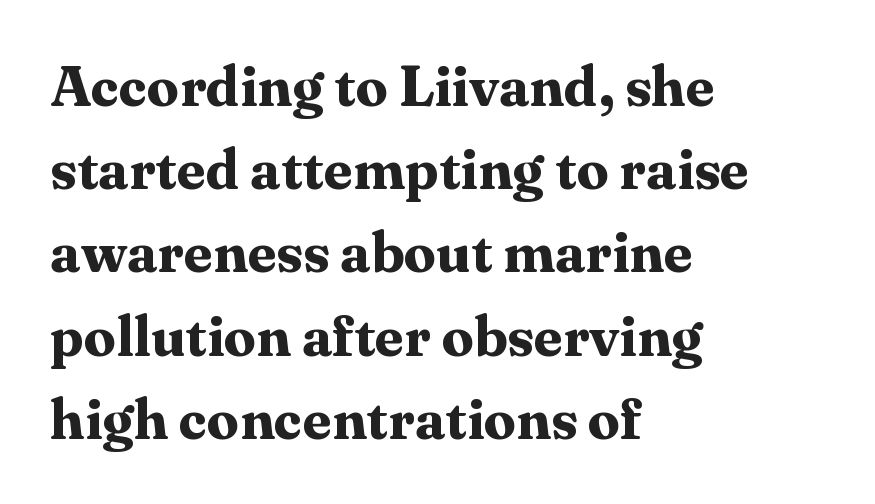
{"serif": "yes", "italic": "no", "bold": "yes", "weight": "bold", "width": "normal", "stroke_contrast": "medium", "x_height": "medium", "monospaced": "no", "underline": "no", "align": "left", "line_spacing": "normal", "line_spacing_ratio": 1.46, "letter_spacing": "normal", "letter_spacing_em": 0.0, "glyph_px": 57}
